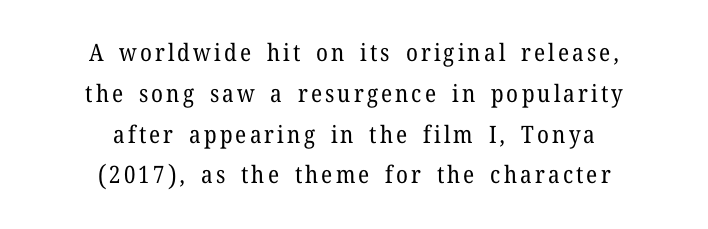
Q: Is the text bold? A: No.
Q: Is the text italic (slanted)? A: No, it is upright.
Q: Is the text underlined? A: No.
Q: How is the paragraph aligned? A: Centered.
Q: Is the spacing between lines tight, normal or loose? A: Normal.
